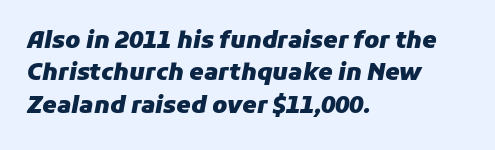
The image shows 23 px bold type, italic (leaning right); set left-aligned, normal line spacing (1.41x), normal letter spacing, not underlined.
